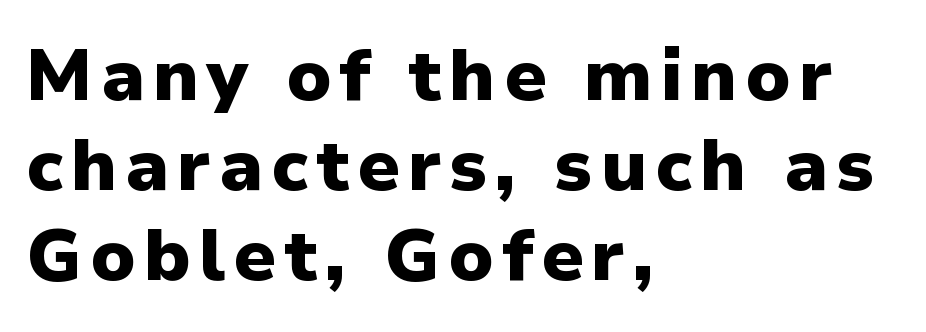
The image shows 73 px heavy sans-serif type, upright; set left-aligned, line spacing 1.23x, not underlined; low stroke contrast and a medium x-height.
